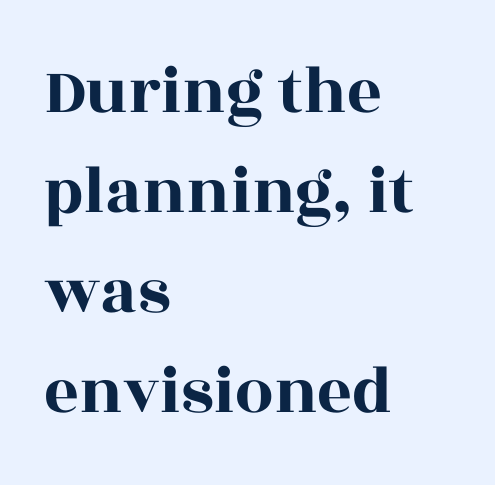
The image shows 68 px wide serif type, upright; set left-aligned, normal line spacing (1.47x), normal letter spacing, not underlined; a large x-height.
